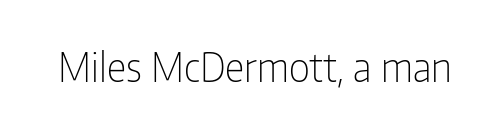
Q: Is the text bold? A: No.
Q: Is the text italic (slanted)? A: No, it is upright.
Q: Is the typeface a serif or a sans-serif typeface? A: Sans-serif.
Q: Is the text underlined? A: No.
Q: Is the spacing between letters normal or unusually wide? A: Normal.
Q: Width (condensed, normal, or wide)? A: Condensed.
Q: Stroke contrast? A: Low.
Q: x-height? A: Medium.
Q: Monospaced? A: No.
